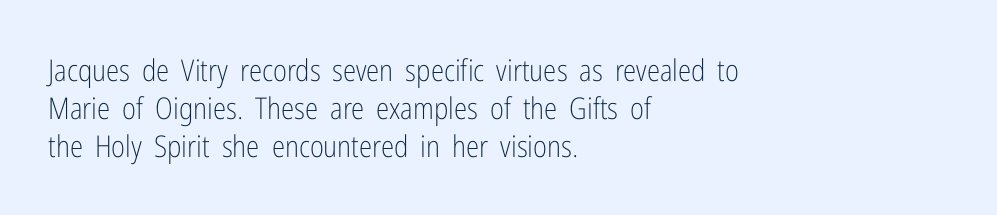
{"serif": "no", "italic": "no", "bold": "no", "weight": "light", "width": "condensed", "stroke_contrast": "low", "x_height": "medium", "monospaced": "no", "underline": "no", "align": "left", "line_spacing": "normal", "line_spacing_ratio": 1.27, "letter_spacing": "normal", "letter_spacing_em": 0.0, "glyph_px": 30}
